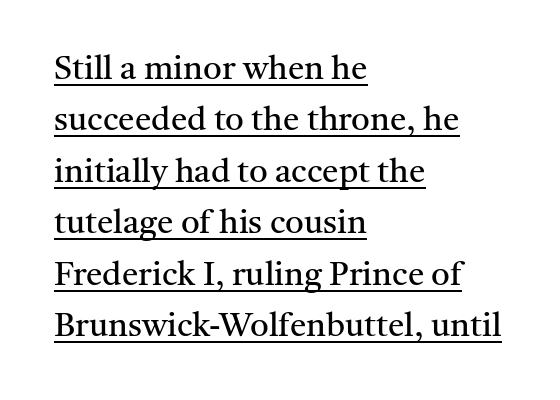
Q: Is the text bold? A: No.
Q: Is the text italic (slanted)? A: No, it is upright.
Q: Is the typeface a serif or a sans-serif typeface? A: Serif.
Q: Is the text underlined? A: Yes.
Q: How is the paragraph aligned? A: Left-aligned.
Q: Is the spacing between letters normal or unusually wide? A: Normal.
Q: Is the spacing between lines tight, normal or loose? A: Normal.
Q: Width (condensed, normal, or wide)? A: Normal.
Q: Stroke contrast? A: Medium.
Q: x-height? A: Medium.
Q: Monospaced? A: No.
